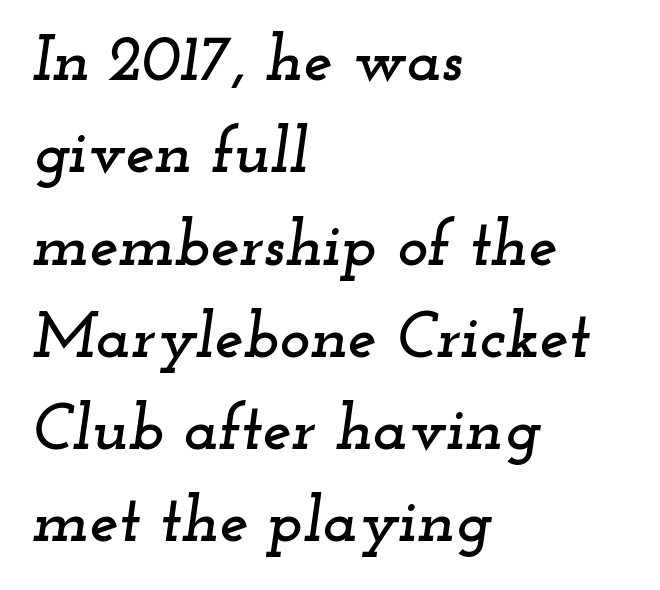
The image shows 65 px wide serif type, italic (leaning right); set left-aligned, normal line spacing (1.42x), normal letter spacing, not underlined; low stroke contrast and a small x-height.
